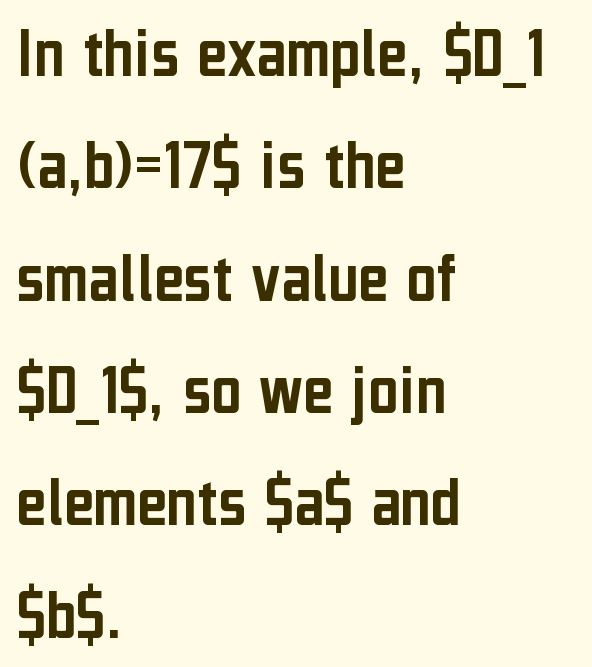
{"serif": "no", "italic": "no", "width": "condensed", "stroke_contrast": "low", "x_height": "medium", "monospaced": "no", "underline": "no", "align": "left", "line_spacing": "normal", "line_spacing_ratio": 1.56, "letter_spacing": "normal", "letter_spacing_em": 0.0, "glyph_px": 72}
